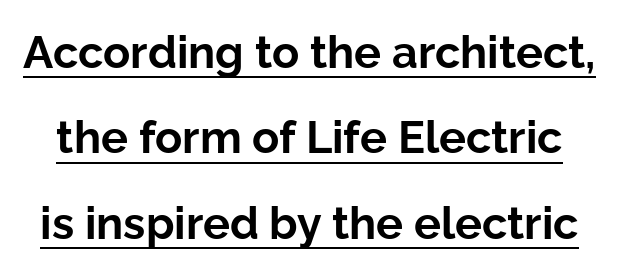
To sum up the face: it is a sans, with no serifs. The sample has been set heavy, in full bold. Character widths vary here, with narrow letters taking less room than wide ones. Caption: standard tracking, unaltered. Do the letters lean? They stand straight.
